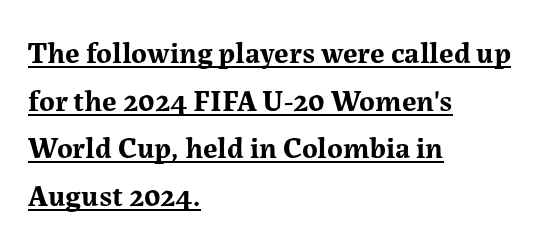
The image shows 30 px bold serif type, upright; set left-aligned, normal line spacing (1.59x), normal letter spacing, underlined; medium stroke contrast and a medium x-height.
